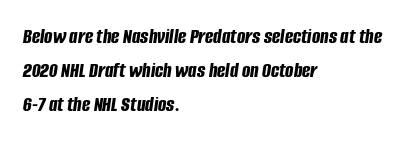
Strokes here are thick enough to call this a true bold. Letters rest on an invisible, unmarked baseline. Look at the tracking — it's just the regular setting, nothing added. Typeset ragged right — the left edge is the straight one.
